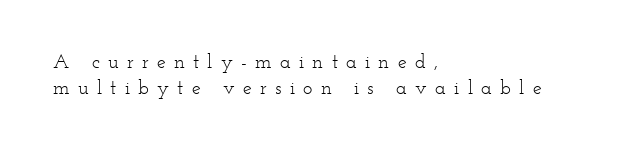
{"italic": "no", "bold": "no", "underline": "no", "align": "left", "line_spacing": "normal", "line_spacing_ratio": 1.31, "letter_spacing": "wide", "letter_spacing_em": 0.41, "glyph_px": 20}
